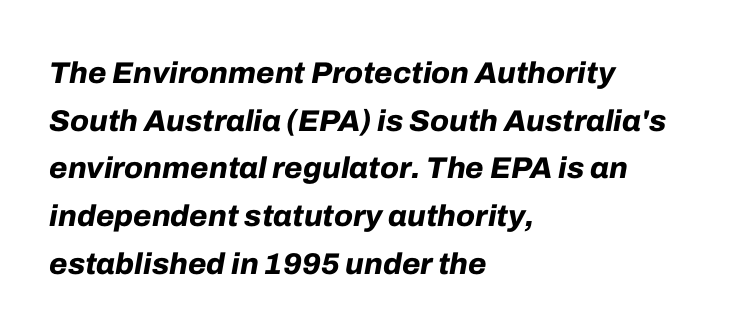
{"italic": "yes", "lean": "right", "slant_degrees": 10, "bold": "yes", "weight": "bold", "width": "normal", "stroke_contrast": "low", "x_height": "medium", "monospaced": "no", "underline": "no", "align": "left", "line_spacing": "normal", "line_spacing_ratio": 1.59, "letter_spacing": "normal", "letter_spacing_em": 0.0, "glyph_px": 30}
